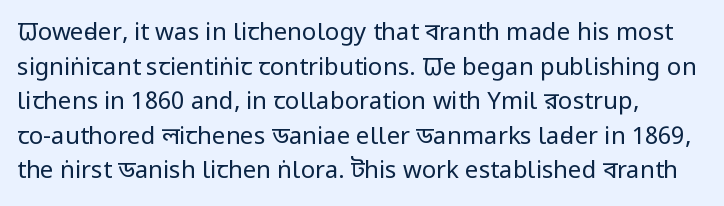
Q: Is the text bold? A: No.
Q: Is the text italic (slanted)? A: No, it is upright.
Q: Is the text underlined? A: No.
Q: Is the spacing between letters normal or unusually wide? A: Normal.
Q: Is the spacing between lines tight, normal or loose? A: Normal.
